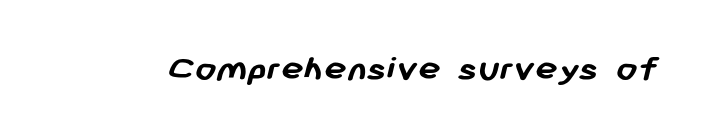
Looks like regular typesetting: each glyph gets only the width it needs. The baseline area is clear. Caption: standard tracking, unaltered. Heavy, bold letterforms. Does the type have serifs? No, each stem ends abruptly.
